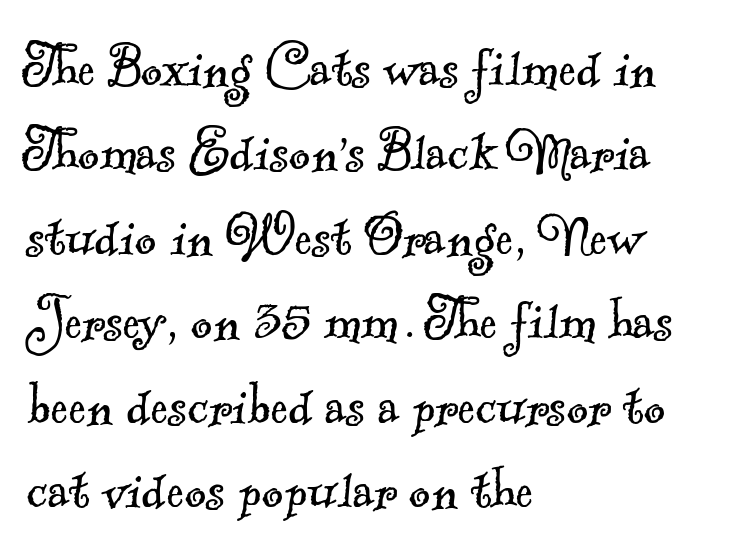
Q: Is the text bold? A: No.
Q: Is the typeface a serif or a sans-serif typeface? A: Serif.
Q: Is the text underlined? A: No.
Q: How is the paragraph aligned? A: Left-aligned.
Q: Is the spacing between letters normal or unusually wide? A: Normal.
Q: Is the spacing between lines tight, normal or loose? A: Normal.
Q: Width (condensed, normal, or wide)? A: Normal.
Q: x-height? A: Small.
Q: Monospaced? A: No.
